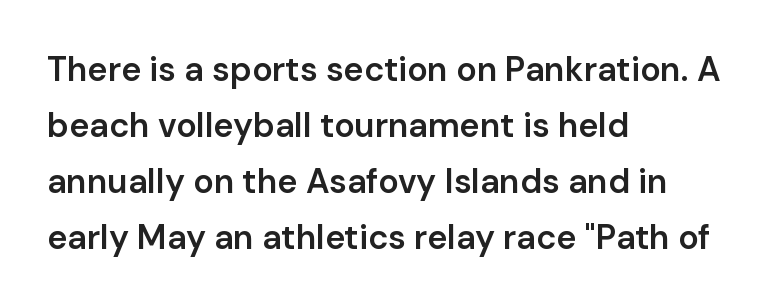
The image shows 34 px semibold sans-serif type, upright; set left-aligned, normal line spacing (1.65x), normal letter spacing, not underlined; low stroke contrast and a medium x-height.
